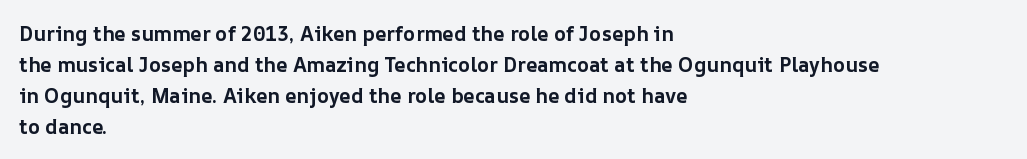
The image shows 20 px bold type, upright; set left-aligned, normal line spacing (1.55x), normal letter spacing, not underlined.
